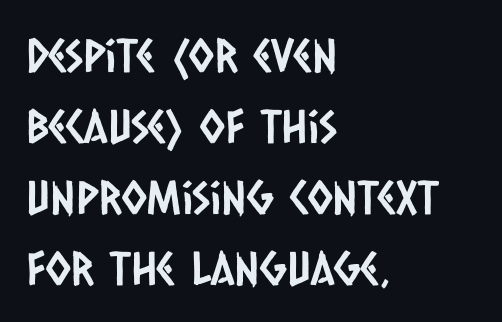
{"serif": "no", "width": "condensed", "stroke_contrast": "low", "x_height": "large", "monospaced": "no", "underline": "no", "align": "left", "line_spacing": "normal", "line_spacing_ratio": 1.54, "letter_spacing": "normal", "letter_spacing_em": 0.0, "glyph_px": 46}
